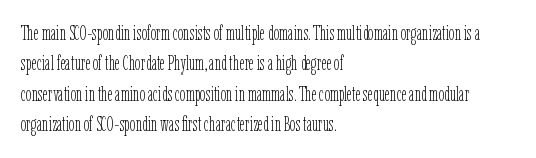
The image shows 20 px text type, upright; set left-aligned, normal line spacing (1.52x), normal letter spacing, not underlined.
